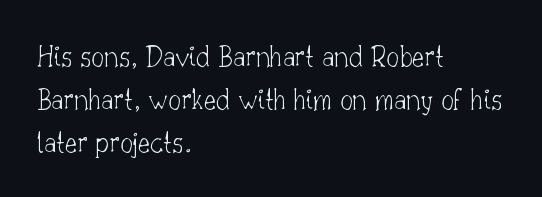
The image shows 32 px thin serif type, upright; set left-aligned, normal line spacing (1.35x), normal letter spacing, not underlined; low stroke contrast and a small x-height.
